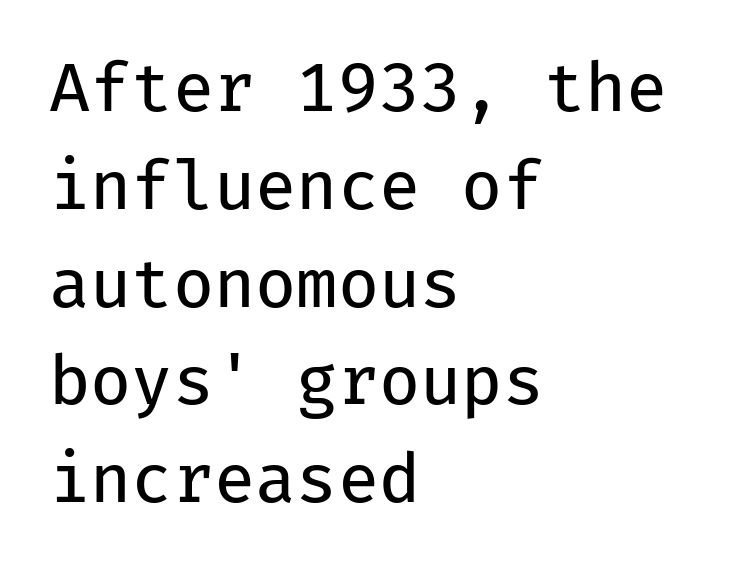
Q: Is the text bold? A: No.
Q: Is the text italic (slanted)? A: No, it is upright.
Q: Is the typeface a serif or a sans-serif typeface? A: Sans-serif.
Q: Is the text underlined? A: No.
Q: How is the paragraph aligned? A: Left-aligned.
Q: Is the spacing between letters normal or unusually wide? A: Normal.
Q: Is the spacing between lines tight, normal or loose? A: Normal.
Q: Width (condensed, normal, or wide)? A: Normal.
Q: Stroke contrast? A: Low.
Q: x-height? A: Medium.
Q: Monospaced? A: Yes.
